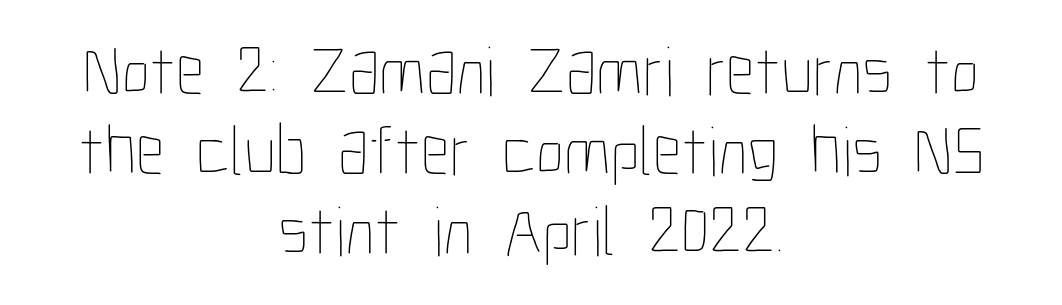
{"italic": "no", "bold": "no", "weight": "thin", "width": "condensed", "stroke_contrast": "low", "x_height": "medium", "monospaced": "no", "underline": "no", "align": "center", "line_spacing": "tight", "line_spacing_ratio": 1.13, "letter_spacing": "normal", "letter_spacing_em": 0.0, "glyph_px": 71}
